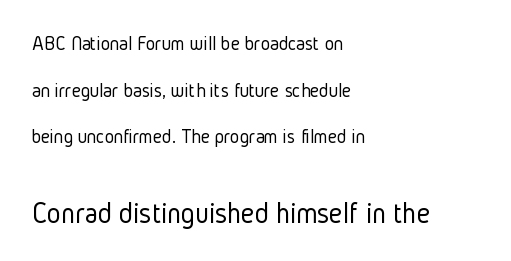
This layout puts the modest block above and the oversized block below. The strokes are not fattened; the text isn't bold. Short and long lines alike share a common starting point at left. Line spacing here is loose. The glyphs in this specimen are sans serif. Beneath every word, the page is bare.
